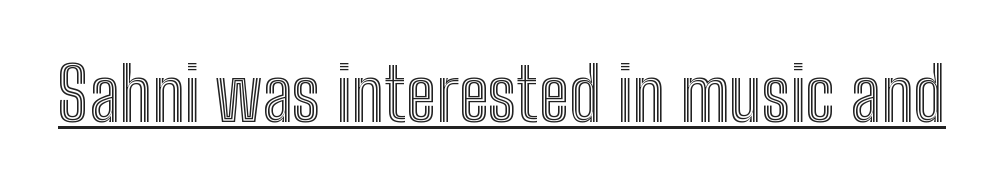
Q: Is the text italic (slanted)? A: No, it is upright.
Q: Is the text underlined? A: Yes.
Q: Is the spacing between letters normal or unusually wide? A: Normal.
Q: Width (condensed, normal, or wide)? A: Condensed.
Q: x-height? A: Medium.
Q: Monospaced? A: No.
